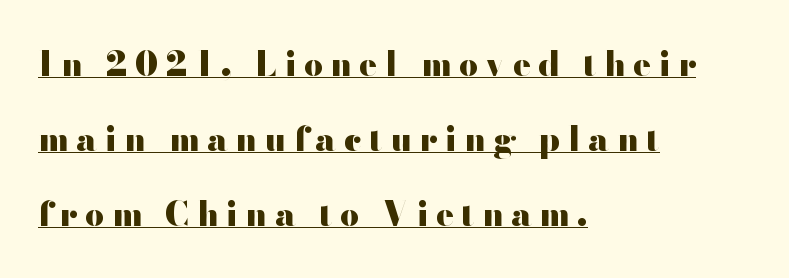
{"serif": "no", "italic": "no", "bold": "yes", "weight": "heavy", "width": "wide", "stroke_contrast": "high", "x_height": "small", "monospaced": "no", "underline": "yes", "align": "left", "line_spacing": "loose", "line_spacing_ratio": 2.27, "letter_spacing": "wide", "letter_spacing_em": 0.23, "glyph_px": 33}
